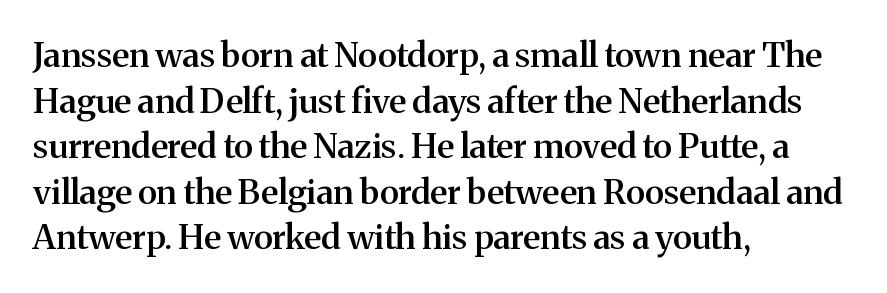
The font's upright variant was chosen for this text. Slightly chunky letters — semibold, I'd say, not full bold. I'd call this a serif setting — the letters wear small feet. Between one letter and the next there's only the usual sliver of space.
